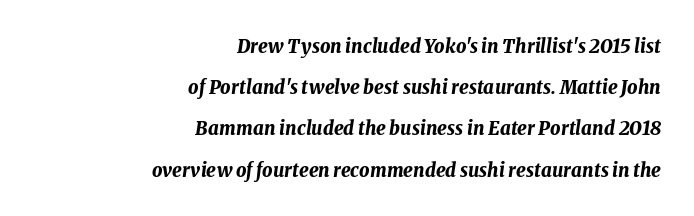
Q: Is the text bold? A: Yes.
Q: Is the text italic (slanted)? A: Yes, it leans right by about 8 degrees.
Q: Is the text underlined? A: No.
Q: How is the paragraph aligned? A: Right-aligned.
Q: Is the spacing between letters normal or unusually wide? A: Normal.
Q: Is the spacing between lines tight, normal or loose? A: Loose.
